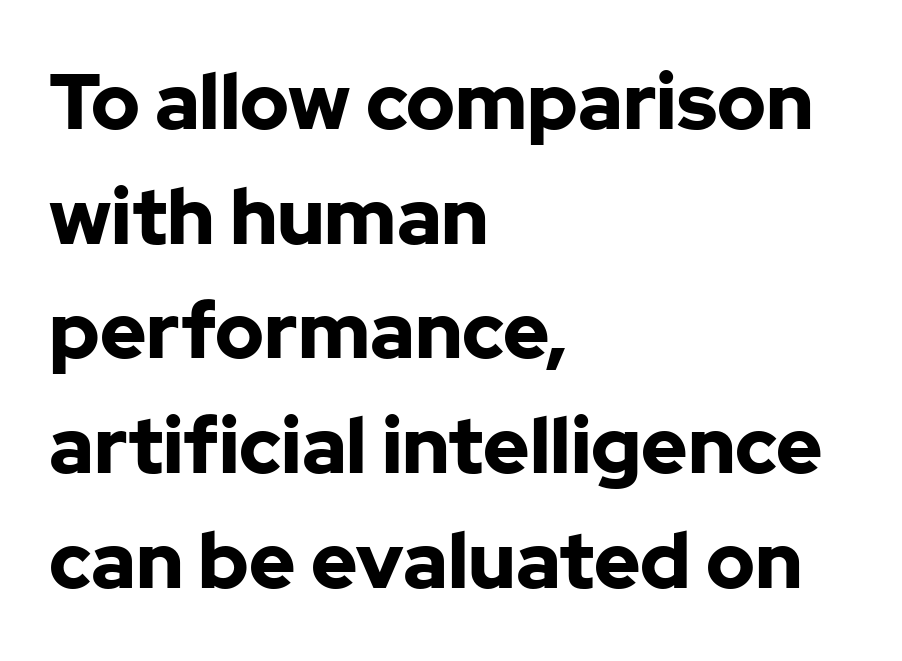
Bare-footed words on every line. Proportional: the letters do not fall into vertical columns. As a designer I'd log this as weight 700, bold. The rows are spaced the way most documents space them. These lines keep a tight, regular rhythm from letter to letter.
